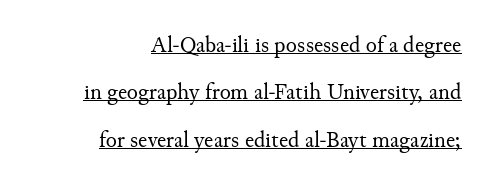
The letterforms sit at book weight or below. Looks like someone drew a line under every word here. You could fit nearly another row in the gap between these rows. The typography opts for an upright posture over an oblique one.
